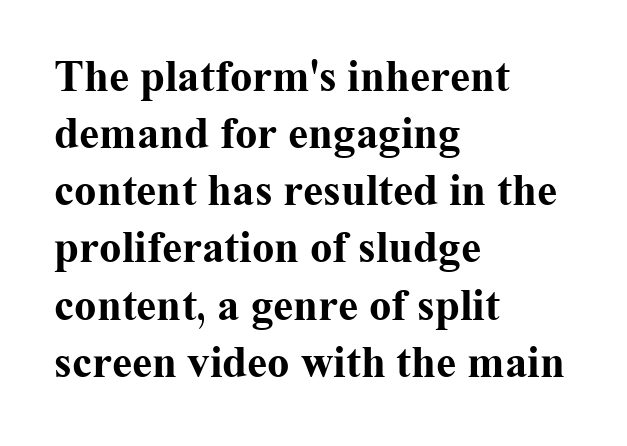
The image shows 45 px bold serif type, upright; set left-aligned, normal line spacing (1.27x), normal letter spacing, not underlined; medium stroke contrast and a medium x-height.
